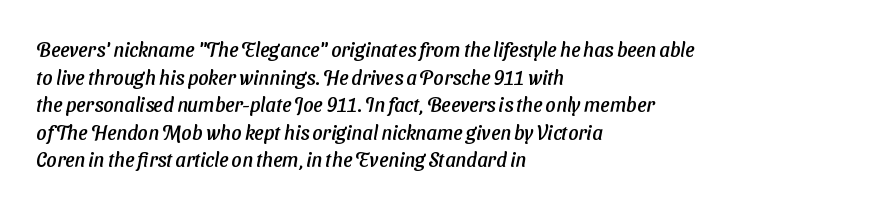
The image shows 20 px text type; set left-aligned, normal line spacing (1.38x), normal letter spacing, not underlined.
